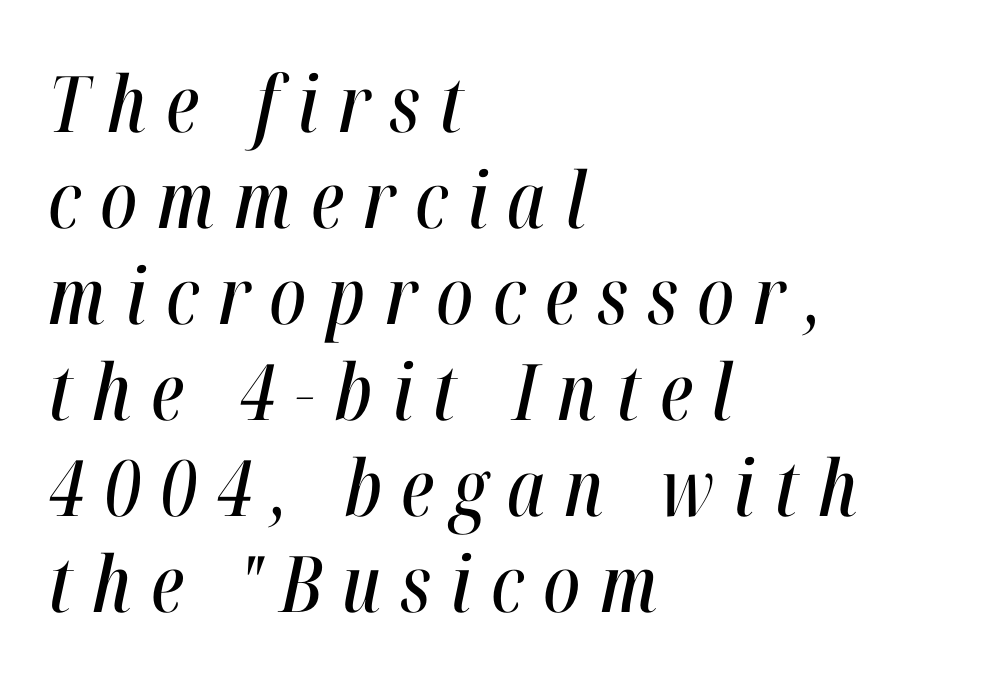
Loose tracking; the words dissolve into strings of separated letters. If you drew a ruler down the left edge, every line would touch it. The glyphs look as if they've been sheared to an angle. Each letter keeps its own natural width here, so spacing adapts to shape. The space directly below the letters is spotless.
